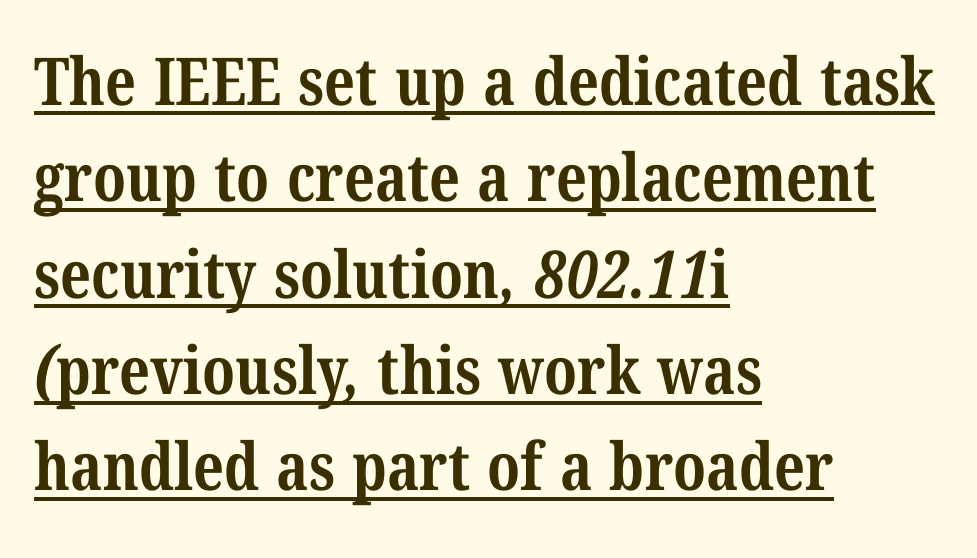
The image shows 66 px bold, condensed serif type; set left-aligned, normal line spacing (1.46x), normal letter spacing, underlined; medium stroke contrast and a medium x-height.
